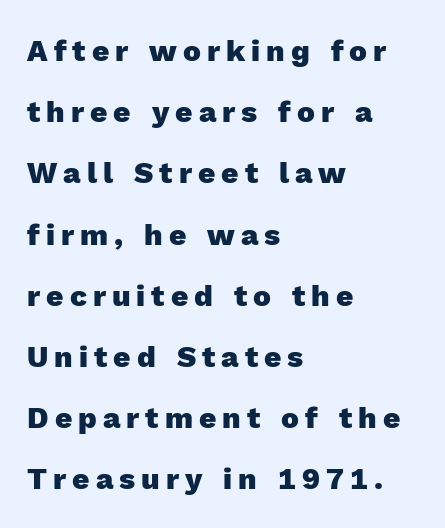
{"serif": "no", "italic": "no", "bold": "yes", "weight": "heavy", "width": "normal", "x_height": "medium", "monospaced": "no", "underline": "no", "align": "left", "line_spacing": "loose", "line_spacing_ratio": 2.04, "letter_spacing": "wide", "letter_spacing_em": 0.2, "glyph_px": 30}
